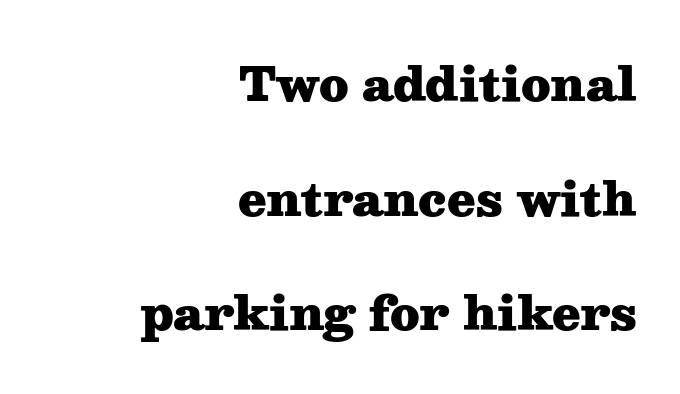
Q: Is the text bold? A: Yes.
Q: Is the text italic (slanted)? A: No, it is upright.
Q: Is the typeface a serif or a sans-serif typeface? A: Serif.
Q: Is the text underlined? A: No.
Q: How is the paragraph aligned? A: Right-aligned.
Q: Is the spacing between letters normal or unusually wide? A: Normal.
Q: Is the spacing between lines tight, normal or loose? A: Loose.
Q: Width (condensed, normal, or wide)? A: Wide.
Q: Stroke contrast? A: Medium.
Q: x-height? A: Medium.
Q: Monospaced? A: No.
